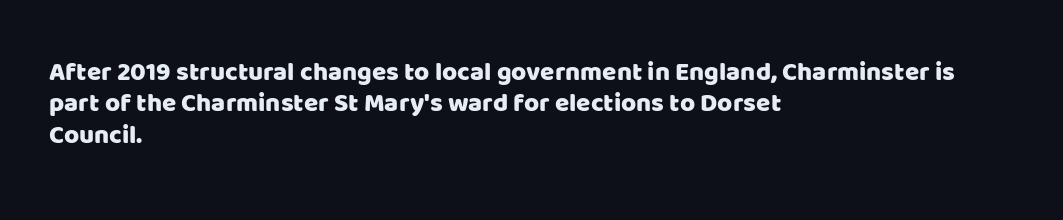
{"italic": "no", "underline": "no", "align": "left", "line_spacing_ratio": 1.21, "letter_spacing": "normal", "letter_spacing_em": 0.0, "glyph_px": 26}
